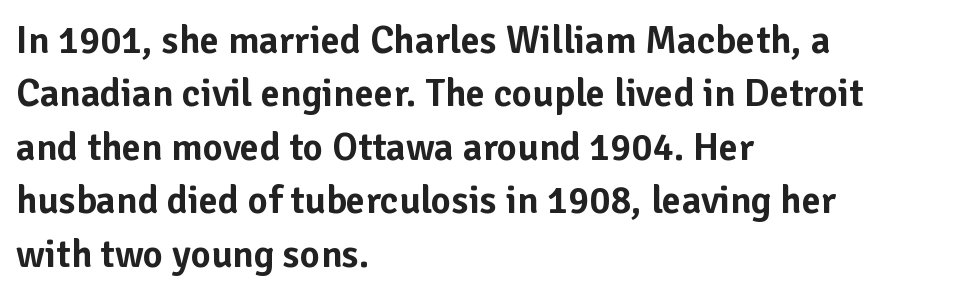
Rows of type keep a routine distance in the vertical direction. The paragraph has a hard left edge and a soft right edge. Classification — sans serif. Upright lettering throughout. Each letter keeps its own natural width here, so spacing adapts to shape.
